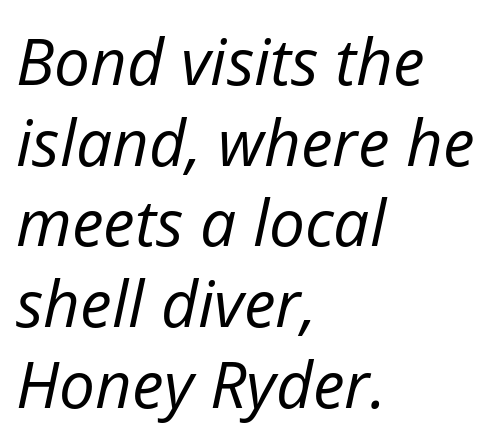
When letters slant like this, we call the style italic. Typeset ragged right — the left edge is the straight one. Inter-character spacing is left at the font's built-in metrics. Each letter keeps its own natural width here, so spacing adapts to shape. The strip under each line holds only bare page.
